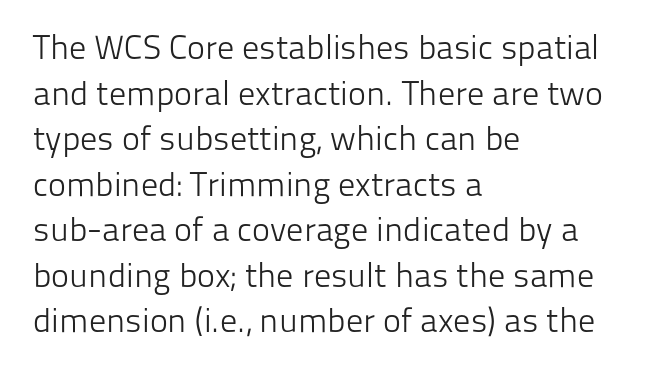
{"serif": "no", "italic": "no", "bold": "no", "weight": "light", "width": "normal", "stroke_contrast": "low", "x_height": "medium", "monospaced": "no", "underline": "no", "align": "left", "line_spacing": "normal", "line_spacing_ratio": 1.34, "letter_spacing": "normal", "letter_spacing_em": 0.0, "glyph_px": 34}
